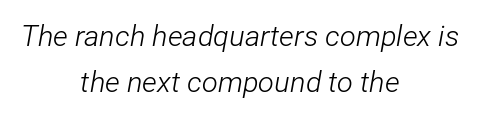
Q: Is the text bold? A: No.
Q: Is the text italic (slanted)? A: Yes, it leans right by about 12 degrees.
Q: Is the text underlined? A: No.
Q: How is the paragraph aligned? A: Centered.
Q: Is the spacing between letters normal or unusually wide? A: Normal.
Q: Is the spacing between lines tight, normal or loose? A: Normal.
Q: Width (condensed, normal, or wide)? A: Condensed.
Q: Stroke contrast? A: Low.
Q: x-height? A: Medium.
Q: Monospaced? A: No.
